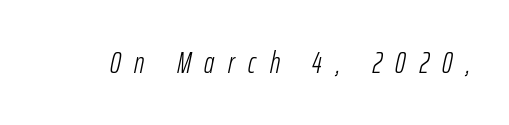
Q: Is the text bold? A: No.
Q: Is the text italic (slanted)? A: Yes, it leans right by about 12 degrees.
Q: Is the text underlined? A: No.
Q: Is the spacing between letters normal or unusually wide? A: Unusually wide.
Q: Width (condensed, normal, or wide)? A: Condensed.
Q: Stroke contrast? A: Low.
Q: x-height? A: Medium.
Q: Monospaced? A: No.
